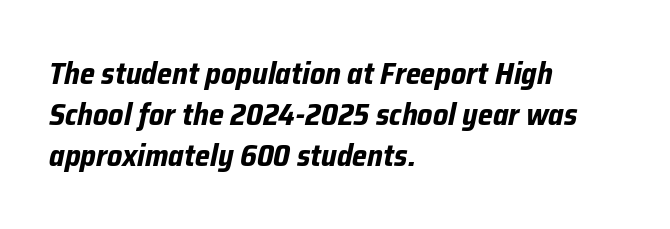
Tracking value appears to be zero — textbook default spacing. In terms of leading, this rendering sits right in the middle. Clear beneath every line of the passage. These lines are set flush left with a ragged right edge. These lines are rendered in a variable-pitch font.
